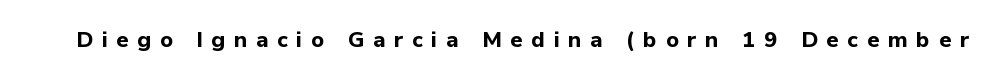
{"italic": "no", "bold": "yes", "underline": "no", "letter_spacing": "wide", "letter_spacing_em": 0.39, "glyph_px": 22}
